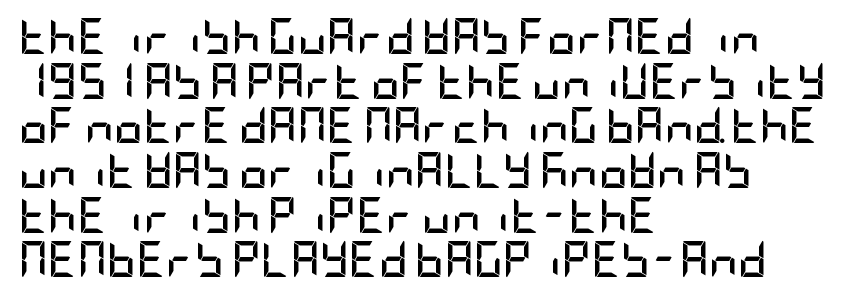
{"serif": "no", "italic": "no", "bold": "yes", "weight": "semibold", "width": "condensed", "stroke_contrast": "low", "x_height": "large", "underline": "no", "align": "left", "line_spacing_ratio": 1.24, "letter_spacing": "normal", "letter_spacing_em": 0.0, "glyph_px": 36}
